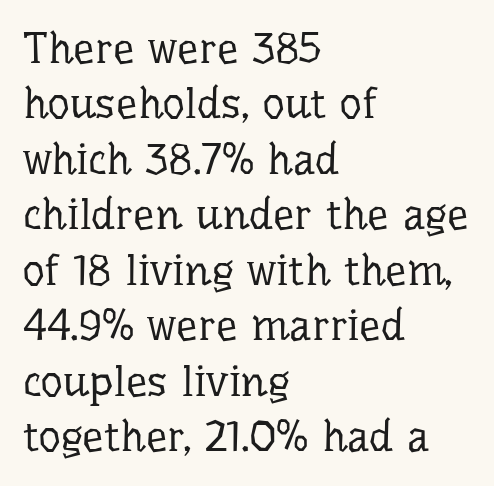
The image shows 43 px regular-weight serif type, upright; set left-aligned, normal line spacing (1.29x), normal letter spacing, not underlined; low stroke contrast and a medium x-height.
